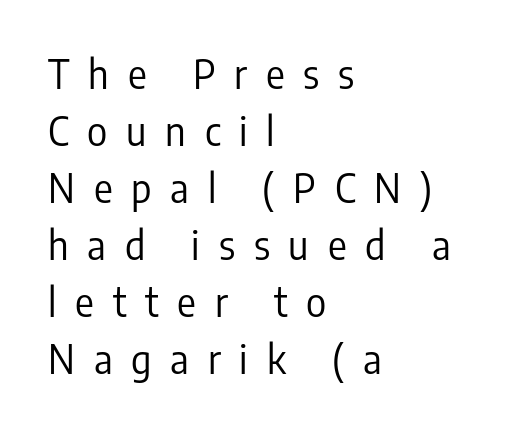
{"serif": "no", "italic": "no", "bold": "no", "weight": "regular", "width": "condensed", "stroke_contrast": "low", "x_height": "medium", "monospaced": "no", "underline": "no", "align": "left", "line_spacing": "normal", "line_spacing_ratio": 1.46, "letter_spacing": "wide", "letter_spacing_em": 0.48, "glyph_px": 39}
